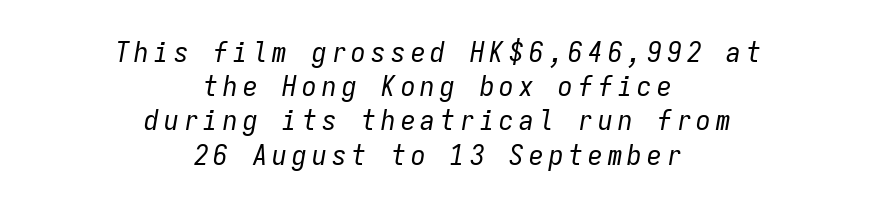
The lettering tilts uniformly, giving the passage an italic look. The compositor balanced each line on the midline. Plain, unruled lines of type. Note the uniform advance width — an 'i' takes as much space as an 'm'. Stem width sits at or under what a default text font uses.
